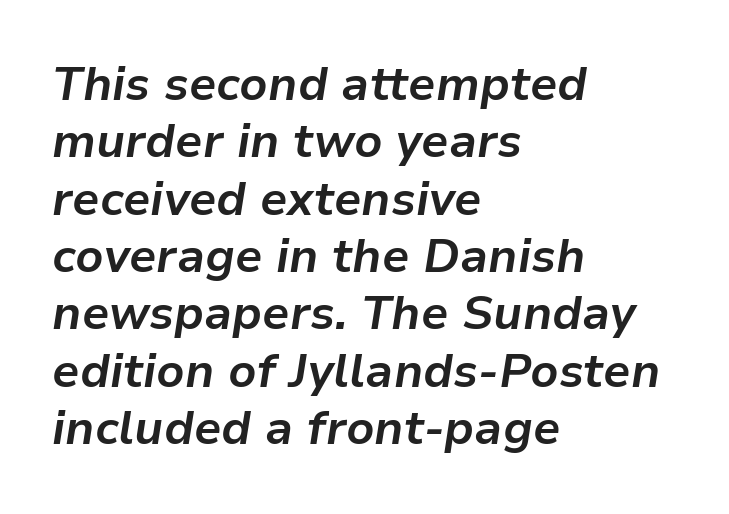
{"italic": "yes", "lean": "right", "slant_degrees": 9, "bold": "yes", "weight": "bold", "width": "normal", "stroke_contrast": "low", "x_height": "medium", "monospaced": "no", "underline": "no", "align": "left", "line_spacing_ratio": 1.22, "letter_spacing": "normal", "letter_spacing_em": 0.0, "glyph_px": 47}
